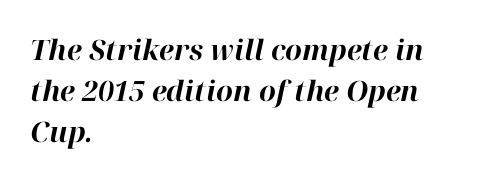
The image shows 28 px bold type, italic (leaning right); set left-aligned, normal line spacing (1.46x), normal letter spacing, not underlined; high stroke contrast and a medium x-height.
